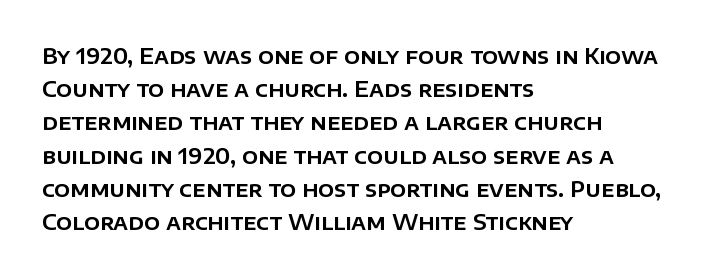
Q: Is the text italic (slanted)? A: No, it is upright.
Q: Is the text underlined? A: No.
Q: How is the paragraph aligned? A: Left-aligned.
Q: Is the spacing between letters normal or unusually wide? A: Normal.
Q: Is the spacing between lines tight, normal or loose? A: Normal.
